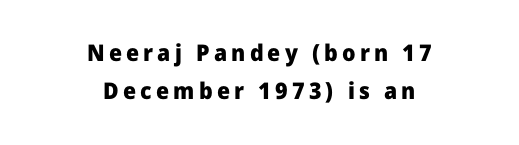
Plenty of ink on the page — the face is bold. Plain, unruled lines of type. One glance says typical: line gaps are just what's usual. Do the letters lean? They stand straight. Visually the block forms a symmetrical silhouette, jagged on both flanks.
